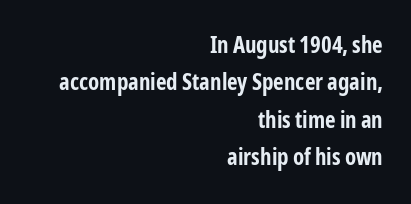
The line texture is even and compact thanks to regular tracking. Every stem runs plumb, perpendicular to the baseline. Set as a true bold cut, around the 700 mark. The rag falls on the left side of this text block. The space directly below the letters is spotless. Each new line begins a customary step beneath the previous one.
